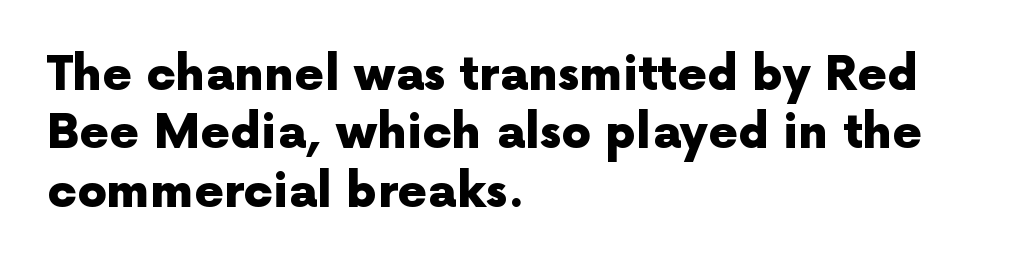
{"serif": "no", "italic": "no", "bold": "yes", "weight": "heavy", "width": "normal", "x_height": "medium", "monospaced": "no", "underline": "no", "align": "left", "line_spacing_ratio": 1.24, "letter_spacing": "normal", "letter_spacing_em": 0.0, "glyph_px": 47}
